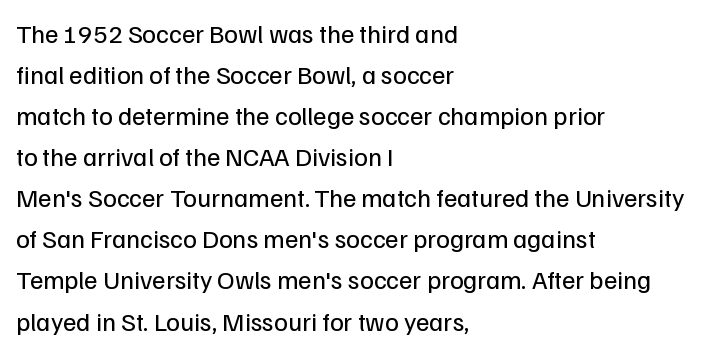
{"italic": "no", "bold": "no", "underline": "no", "align": "left", "line_spacing": "normal", "line_spacing_ratio": 1.58, "letter_spacing": "normal", "letter_spacing_em": 0.0, "glyph_px": 26}
